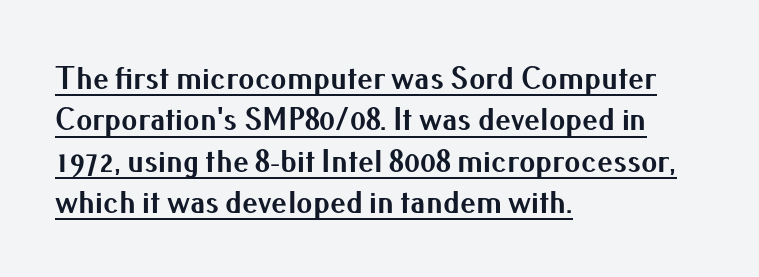
The image shows 32 px bold sans-serif type, upright; set left-aligned, normal line spacing (1.29x), normal letter spacing, underlined; medium stroke contrast and a small x-height.
